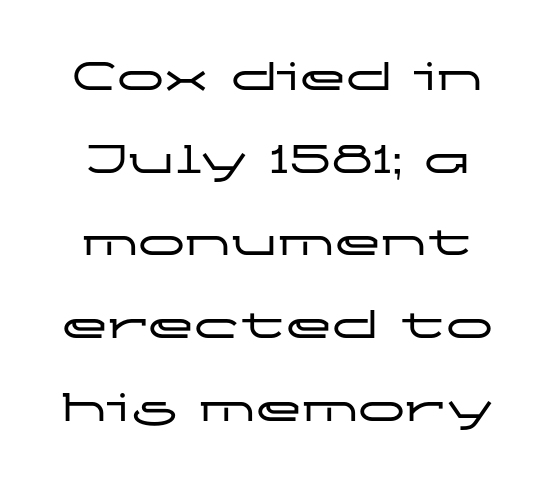
The image shows 47 px wide sans-serif type, upright; set line spacing 1.76x, normal letter spacing, not underlined; low stroke contrast and a medium x-height.
